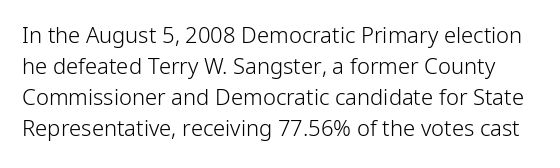
The image shows 22 px text type, upright; set normal line spacing (1.41x), normal letter spacing, not underlined.
